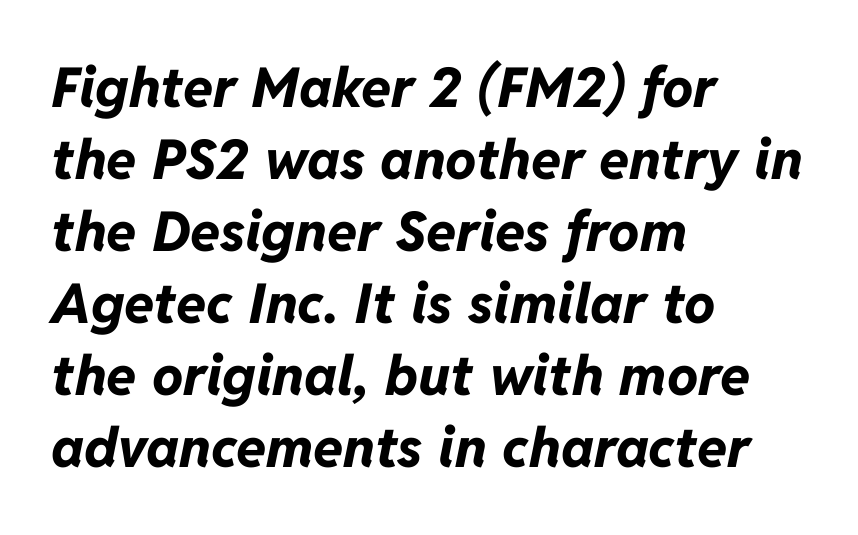
Q: Is the text bold? A: Yes.
Q: Is the text italic (slanted)? A: Yes, it leans right by about 11 degrees.
Q: Is the text underlined? A: No.
Q: How is the paragraph aligned? A: Left-aligned.
Q: Is the spacing between letters normal or unusually wide? A: Normal.
Q: Is the spacing between lines tight, normal or loose? A: Normal.
Q: Width (condensed, normal, or wide)? A: Normal.
Q: Stroke contrast? A: Low.
Q: x-height? A: Medium.
Q: Monospaced? A: No.
